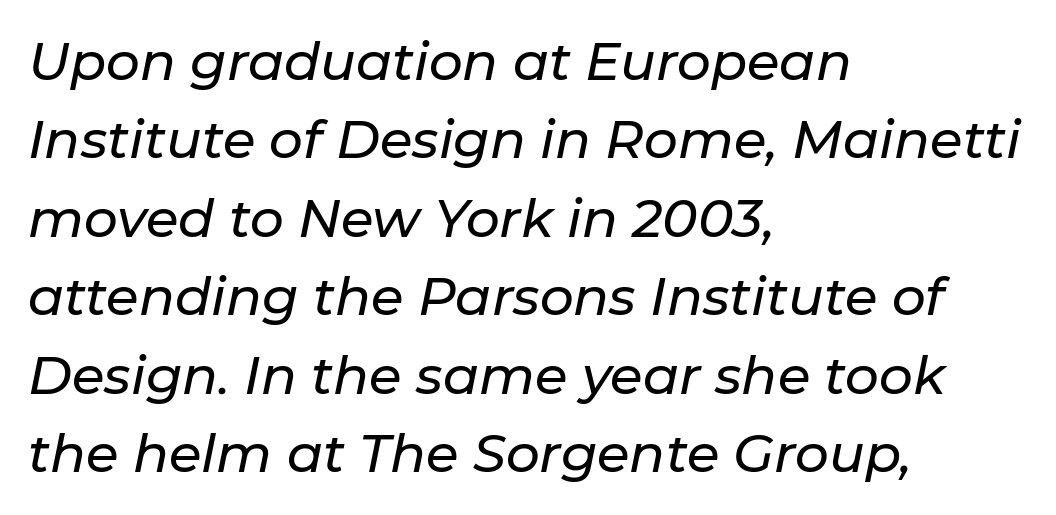
{"italic": "yes", "lean": "right", "slant_degrees": 11, "width": "normal", "stroke_contrast": "low", "x_height": "medium", "monospaced": "no", "underline": "no", "align": "left", "line_spacing": "normal", "line_spacing_ratio": 1.48, "letter_spacing": "normal", "letter_spacing_em": 0.0, "glyph_px": 53}
